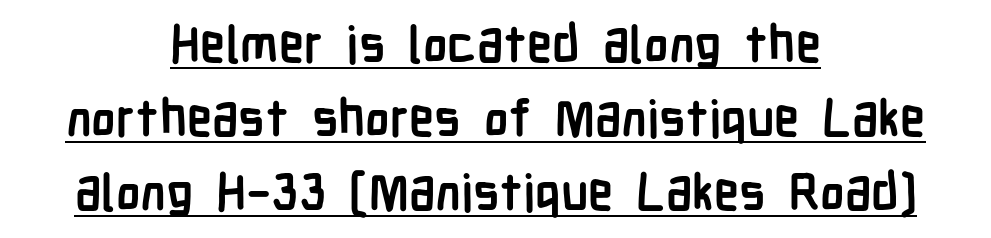
{"serif": "no", "italic": "no", "bold": "yes", "weight": "semibold", "width": "condensed", "stroke_contrast": "low", "x_height": "medium", "monospaced": "no", "underline": "yes", "align": "center", "line_spacing": "normal", "line_spacing_ratio": 1.45, "letter_spacing": "normal", "letter_spacing_em": 0.0, "glyph_px": 51}
